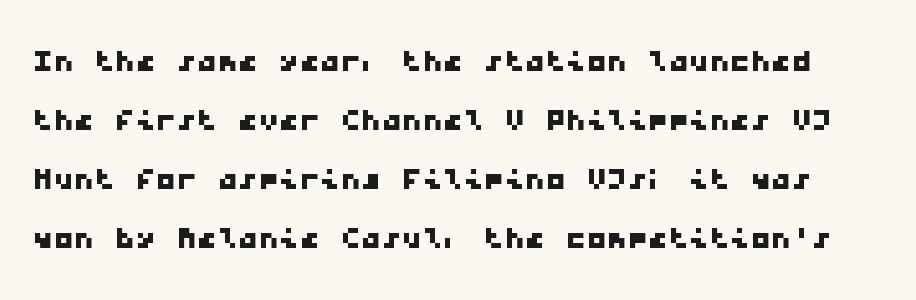
Q: Is the typeface a serif or a sans-serif typeface? A: Sans-serif.
Q: Is the text underlined? A: No.
Q: Is the spacing between letters normal or unusually wide? A: Normal.
Q: Is the spacing between lines tight, normal or loose? A: Normal.
Q: Width (condensed, normal, or wide)? A: Wide.
Q: Stroke contrast? A: Low.
Q: x-height? A: Medium.
Q: Monospaced? A: Yes.
